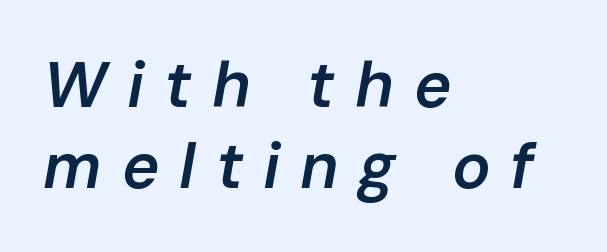
Q: Is the text bold? A: Semi-bold.
Q: Is the text italic (slanted)? A: Yes, it leans right by about 10 degrees.
Q: Is the text underlined? A: No.
Q: How is the paragraph aligned? A: Left-aligned.
Q: Is the spacing between letters normal or unusually wide? A: Unusually wide.
Q: Is the spacing between lines tight, normal or loose? A: Normal.
Q: Width (condensed, normal, or wide)? A: Normal.
Q: Stroke contrast? A: Low.
Q: x-height? A: Medium.
Q: Monospaced? A: No.
